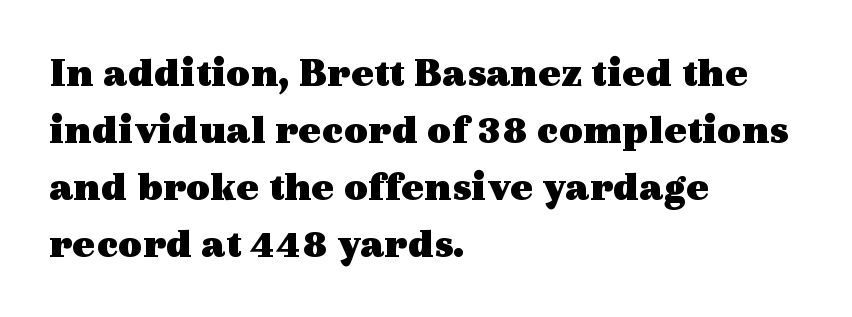
Q: Is the text bold? A: Yes.
Q: Is the text italic (slanted)? A: No, it is upright.
Q: Is the typeface a serif or a sans-serif typeface? A: Serif.
Q: Is the text underlined? A: No.
Q: How is the paragraph aligned? A: Left-aligned.
Q: Is the spacing between letters normal or unusually wide? A: Normal.
Q: Is the spacing between lines tight, normal or loose? A: Normal.
Q: Width (condensed, normal, or wide)? A: Wide.
Q: x-height? A: Medium.
Q: Monospaced? A: No.
